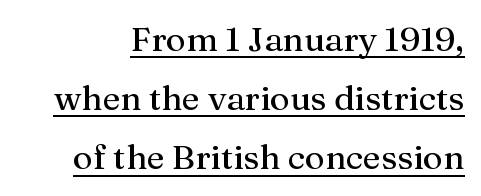
Caption: standard tracking, unaltered. What decoration does the sample have? An underline. A serif font was chosen for this passage. Each letter keeps its own natural width here, so spacing adapts to shape. Ascenders rise straight up at ninety degrees.
